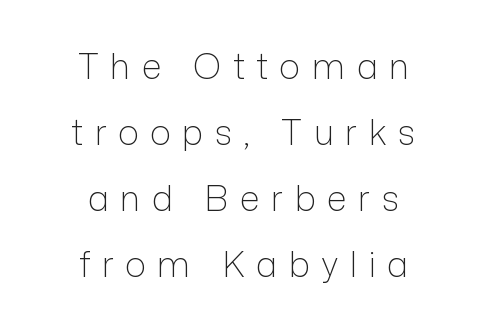
Q: Is the text bold? A: No.
Q: Is the text italic (slanted)? A: No, it is upright.
Q: Is the typeface a serif or a sans-serif typeface? A: Sans-serif.
Q: Is the text underlined? A: No.
Q: How is the paragraph aligned? A: Centered.
Q: Is the spacing between letters normal or unusually wide? A: Unusually wide.
Q: Width (condensed, normal, or wide)? A: Normal.
Q: Stroke contrast? A: Low.
Q: x-height? A: Medium.
Q: Monospaced? A: No.
